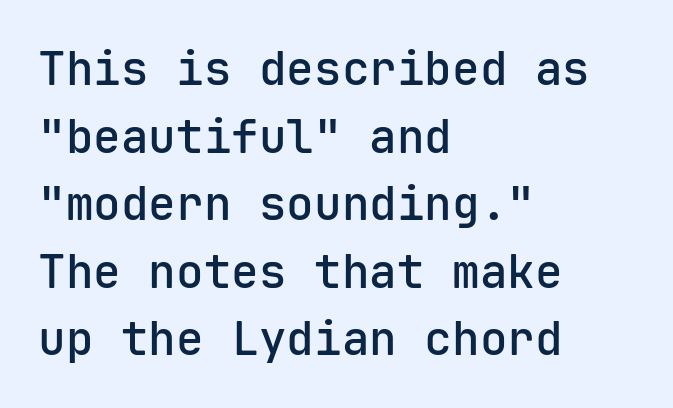
{"serif": "no", "italic": "no", "bold": "semi", "weight": "semibold", "width": "normal", "stroke_contrast": "low", "x_height": "medium", "monospaced": "yes", "underline": "no", "align": "left", "line_spacing": "normal", "line_spacing_ratio": 1.47, "letter_spacing": "normal", "letter_spacing_em": 0.0, "glyph_px": 46}
